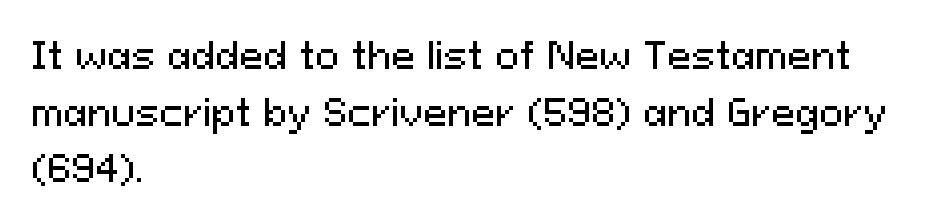
{"serif": "no", "italic": "no", "width": "normal", "stroke_contrast": "medium", "x_height": "medium", "monospaced": "no", "underline": "no", "align": "left", "line_spacing": "normal", "line_spacing_ratio": 1.57, "letter_spacing": "normal", "letter_spacing_em": 0.0, "glyph_px": 36}
